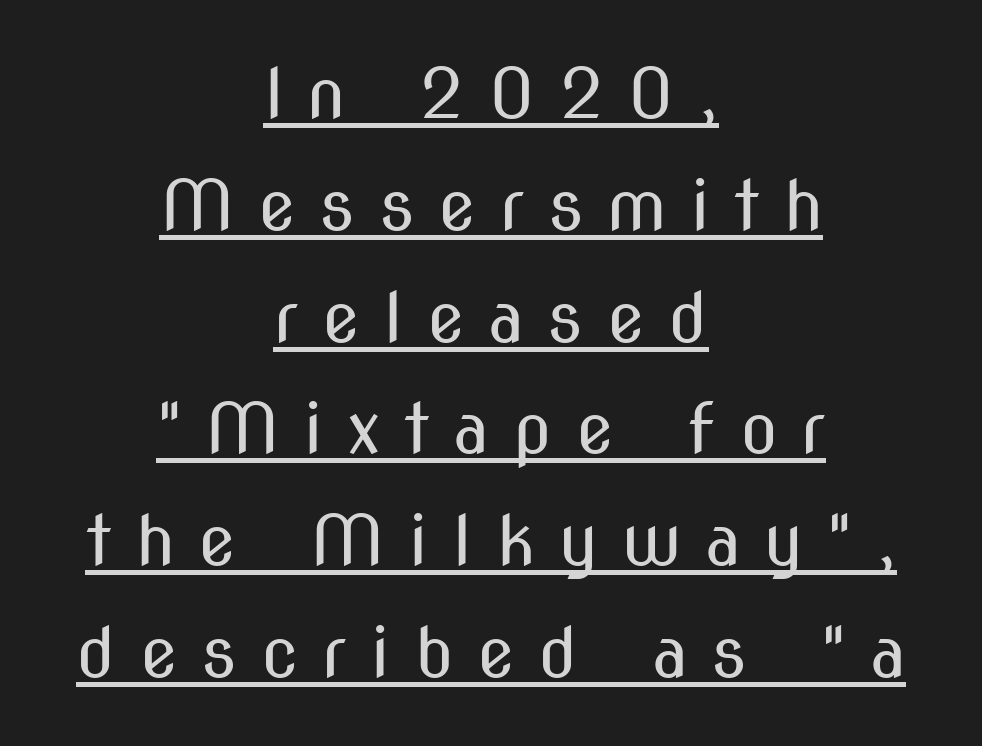
The image shows 69 px regular-weight, condensed sans-serif type, upright; set centered, normal line spacing (1.62x), unusually wide letter spacing (+0.34 em), underlined; medium stroke contrast and a medium x-height.
